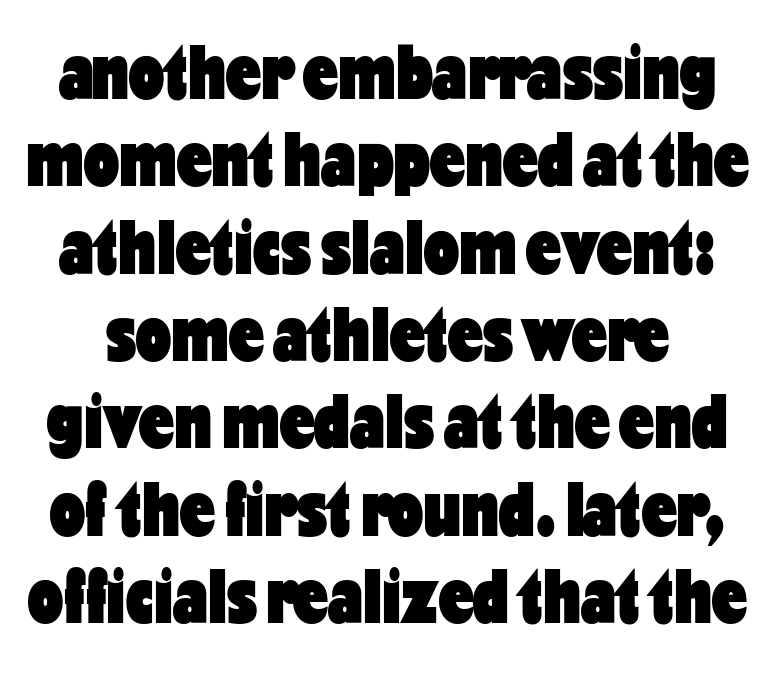
The type family on display is of the sans-serif kind. Line spacing here is tight. The lettering stays uniformly vertical, giving the passage a roman look. This sample has the flowing, uneven cadence of proportional lettering. The space beneath each line is pristine and unruled. Students, this is bold: see how much ink each stroke carries.
